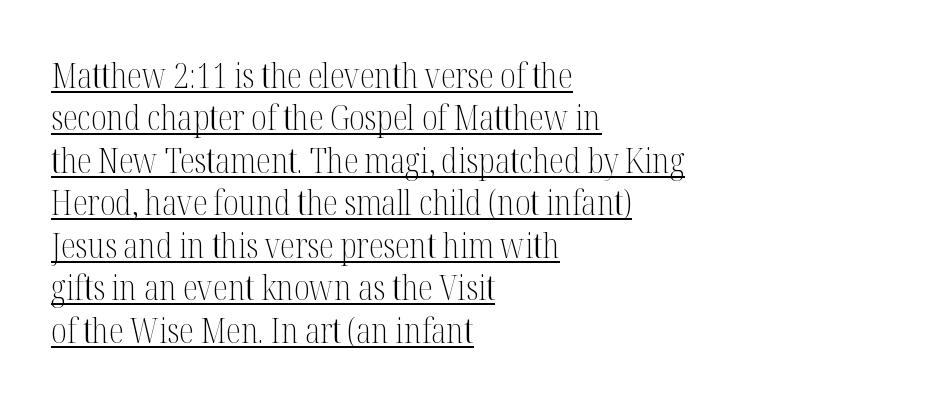
Q: Is the text bold? A: No.
Q: Is the text italic (slanted)? A: No, it is upright.
Q: Is the typeface a serif or a sans-serif typeface? A: Serif.
Q: Is the text underlined? A: Yes.
Q: How is the paragraph aligned? A: Left-aligned.
Q: Is the spacing between letters normal or unusually wide? A: Normal.
Q: Is the spacing between lines tight, normal or loose? A: Normal.
Q: Width (condensed, normal, or wide)? A: Condensed.
Q: Stroke contrast? A: Medium.
Q: x-height? A: Medium.
Q: Monospaced? A: No.
